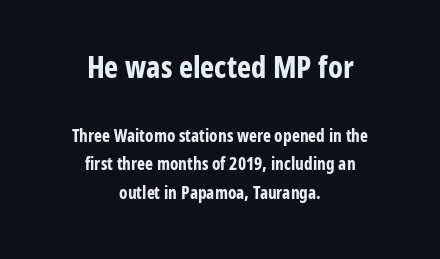
Plenty of ink on the page — the face is bold. Standard letterfit; no display-style spreading of the glyphs. The axis of the letterforms is exactly vertical. Here the designer chose a conventional face with non-uniform glyph widths. One-word summary of the alignment: center. Clear beneath every line of the passage.
